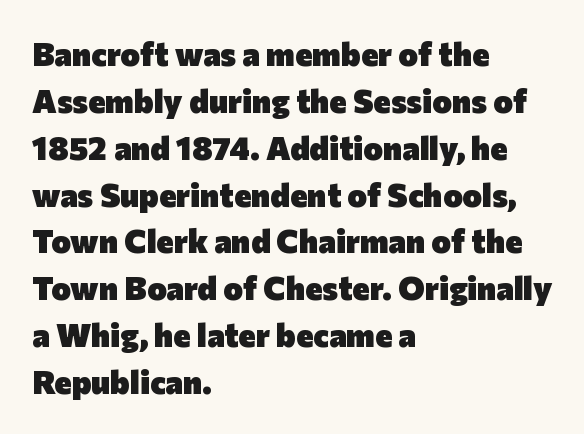
This sample uses plain, unmodified letter spacing. This rendering features lettering with no underline. The lines sit at an ordinary, default distance from one another. These words are printed bold, with thick strokes throughout. Check where the strokes stop: nothing finishes them off — pure sans.
